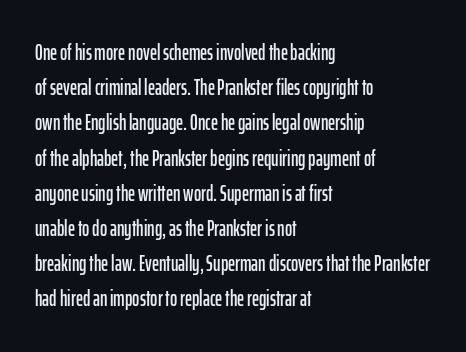
Q: Is the text italic (slanted)? A: No, it is upright.
Q: Is the text underlined? A: No.
Q: How is the paragraph aligned? A: Left-aligned.
Q: Is the spacing between letters normal or unusually wide? A: Normal.
Q: Is the spacing between lines tight, normal or loose? A: Normal.
